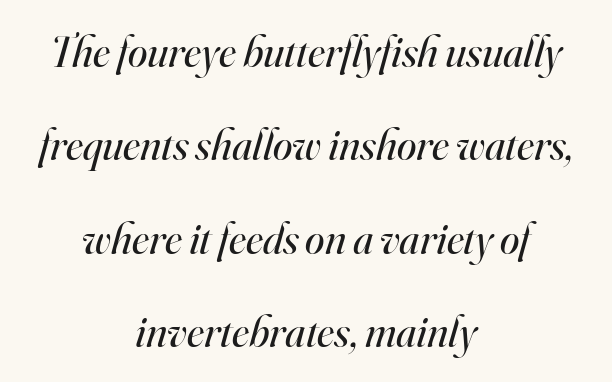
Q: Is the text bold? A: No.
Q: Is the text italic (slanted)? A: Yes, it leans right by about 16 degrees.
Q: Is the typeface a serif or a sans-serif typeface? A: Serif.
Q: Is the text underlined? A: No.
Q: How is the paragraph aligned? A: Centered.
Q: Is the spacing between letters normal or unusually wide? A: Normal.
Q: Is the spacing between lines tight, normal or loose? A: Loose.
Q: Width (condensed, normal, or wide)? A: Normal.
Q: Stroke contrast? A: High.
Q: x-height? A: Small.
Q: Monospaced? A: No.
